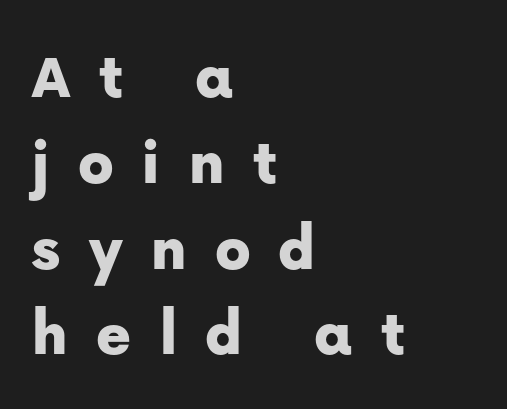
Decoration check: the copy has no underline. The face used here is rendered with a markedly widened letterfit. Do the characters align in a grid? No, the font is proportional. The letters stand upright; this is a roman face. Teacher's note: observe the even left margin — that is flush-left alignment. Vertical spacing — default.
